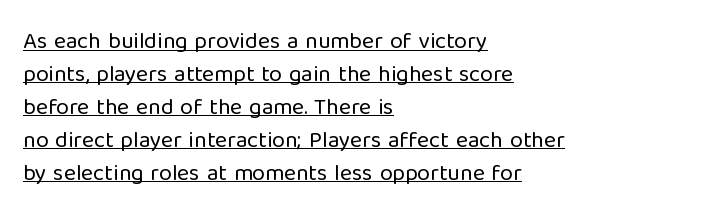
{"italic": "no", "bold": "no", "underline": "yes", "align": "left", "line_spacing": "normal", "line_spacing_ratio": 1.43, "letter_spacing": "normal", "letter_spacing_em": 0.0, "glyph_px": 23}
